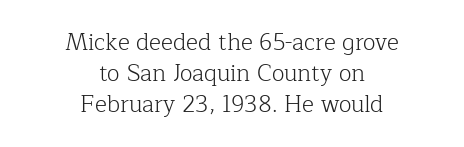
{"italic": "no", "bold": "no", "underline": "no", "align": "center", "line_spacing": "normal", "line_spacing_ratio": 1.34, "letter_spacing": "normal", "letter_spacing_em": 0.0, "glyph_px": 23}
